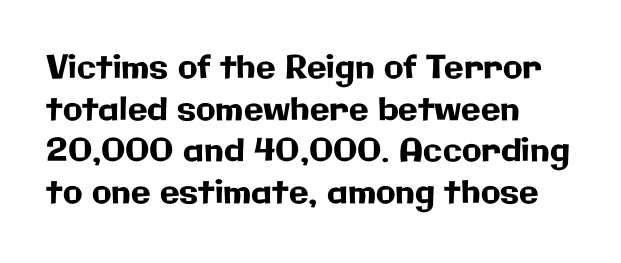
The image shows 32 px sans-serif type, upright; set left-aligned, normal line spacing (1.3x), normal letter spacing, not underlined; low stroke contrast and a medium x-height.
